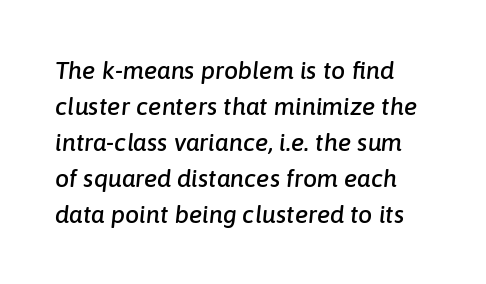
Q: Is the text italic (slanted)? A: Yes, it leans right by about 6 degrees.
Q: Is the text underlined? A: No.
Q: Is the spacing between letters normal or unusually wide? A: Normal.
Q: Is the spacing between lines tight, normal or loose? A: Normal.
